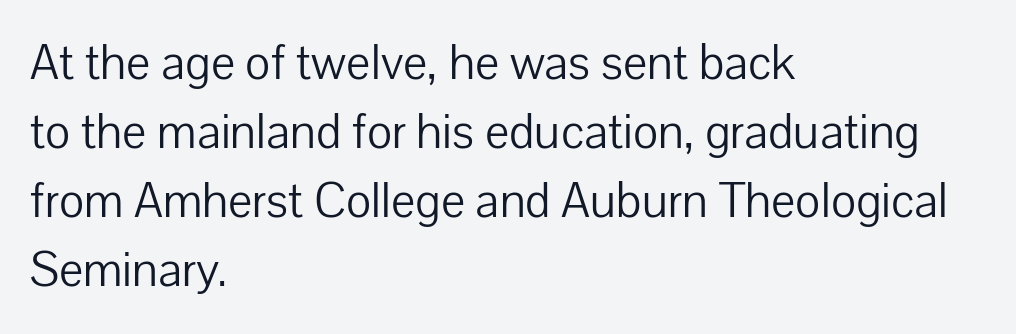
No extra ink here — the face is not bold. Letters rest on an invisible, unmarked baseline. Each letter keeps its own natural width here, so spacing adapts to shape. A typesetter would call this zero additional tracking. The space between consecutive lines is moderate. Typographically, this falls in the sans-serif category.
